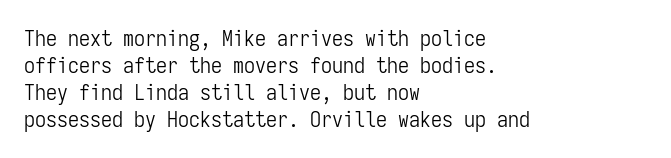
Beneath every word, the page is bare. The lettering holds an erect, upright posture throughout. Caption: face not bold, strokes unweighted. The gaps between neighbouring characters are ordinary and unremarkable.
